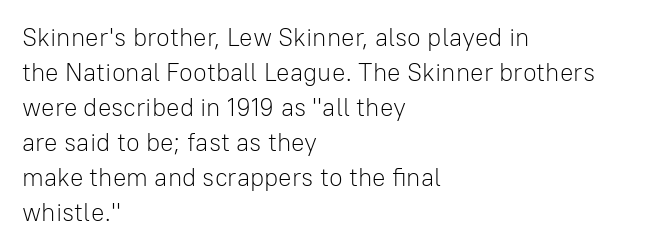
{"italic": "no", "bold": "no", "underline": "no", "align": "left", "line_spacing": "normal", "line_spacing_ratio": 1.4, "letter_spacing": "normal", "letter_spacing_em": 0.0, "glyph_px": 25}
